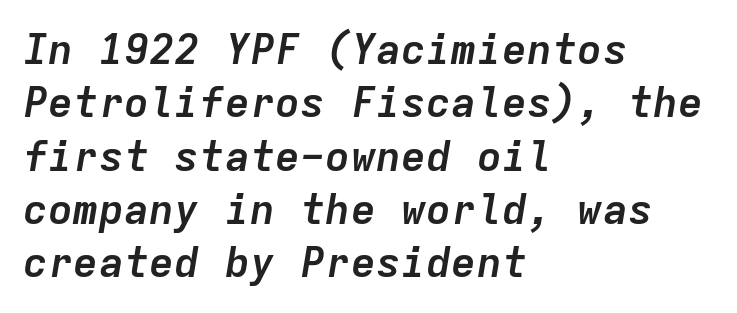
The sample has been set heavy, in full bold. The string is rendered with underlining switched off. Default kerning and tracking; the words read as compact shapes. The typography opts for an oblique posture over an upright one.
